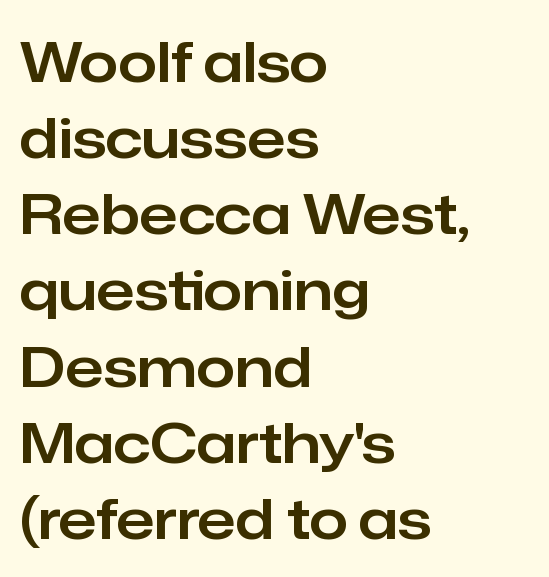
The image shows 56 px sans-serif type, upright; set left-aligned, normal line spacing (1.36x), normal letter spacing, not underlined; low stroke contrast and a medium x-height.
